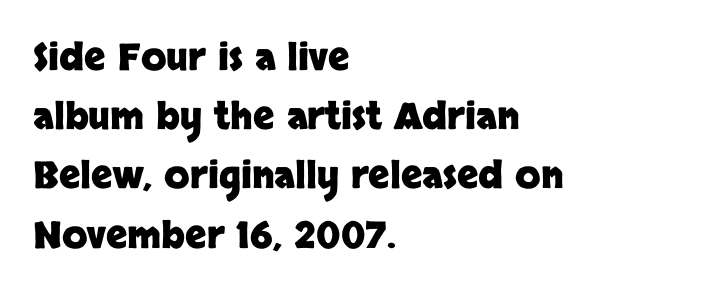
The image shows 37 px heavy sans-serif type, upright; set left-aligned, normal line spacing (1.6x), normal letter spacing, not underlined; low stroke contrast and a large x-height.
